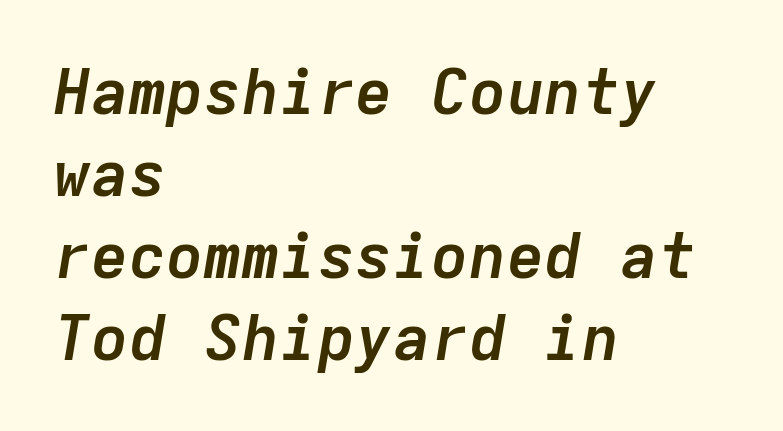
The baseline area is clear. This rendering leaves character spacing at its baseline value. These lines are set flush left with a ragged right edge. The letters march in equal steps, a hallmark of fixed-pitch type.
